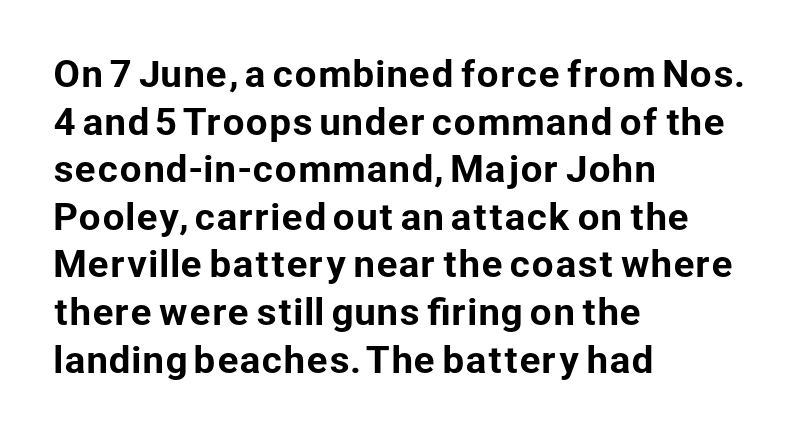
This rendering uses left alignment, leaving the right contour irregular. Varying glyph widths throughout — classic text-font behaviour. Students, note that the glyphs here touch the page at normal intervals. Designer's note — italics off, roman on. How would I describe the line gaps? Plain and ordinary. The strip under each line holds only bare page.
